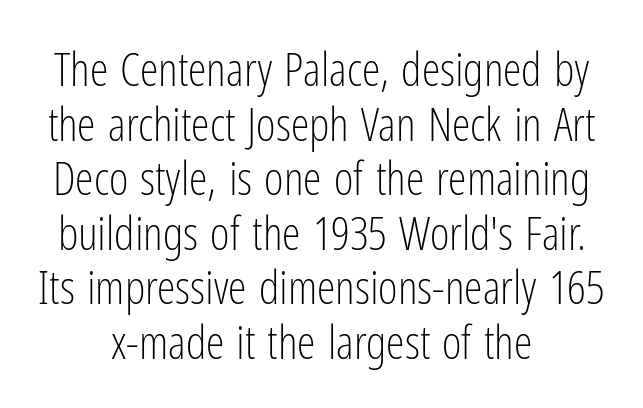
Type without underlining. This sample has the flowing, uneven cadence of proportional lettering. The line texture is even and compact thanks to regular tracking. Is the stroke heavy? The answer is a plain regular-or-lighter.
